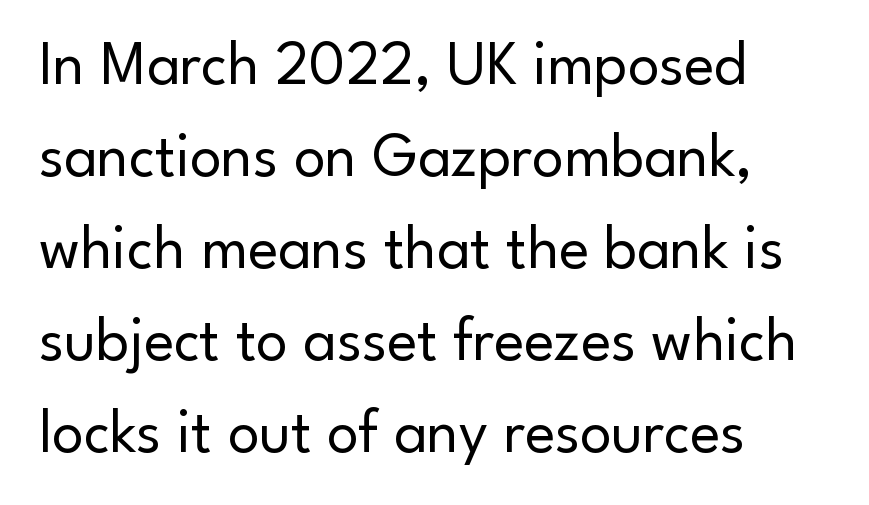
Q: Is the text bold? A: No.
Q: Is the text italic (slanted)? A: No, it is upright.
Q: Is the typeface a serif or a sans-serif typeface? A: Sans-serif.
Q: Is the text underlined? A: No.
Q: How is the paragraph aligned? A: Left-aligned.
Q: Is the spacing between letters normal or unusually wide? A: Normal.
Q: Is the spacing between lines tight, normal or loose? A: Normal.
Q: Width (condensed, normal, or wide)? A: Normal.
Q: Stroke contrast? A: Low.
Q: x-height? A: Small.
Q: Monospaced? A: No.
